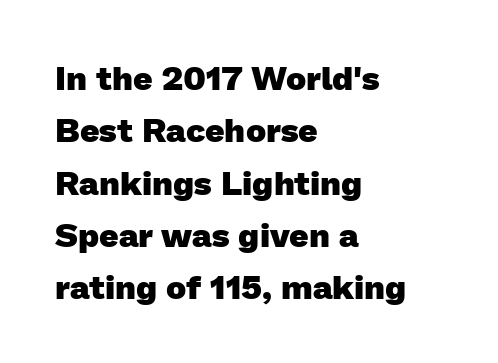
Q: Is the text bold? A: Yes.
Q: Is the typeface a serif or a sans-serif typeface? A: Sans-serif.
Q: Is the text underlined? A: No.
Q: How is the paragraph aligned? A: Left-aligned.
Q: Is the spacing between letters normal or unusually wide? A: Normal.
Q: Is the spacing between lines tight, normal or loose? A: Normal.
Q: Width (condensed, normal, or wide)? A: Normal.
Q: Stroke contrast? A: Low.
Q: x-height? A: Medium.
Q: Monospaced? A: No.
